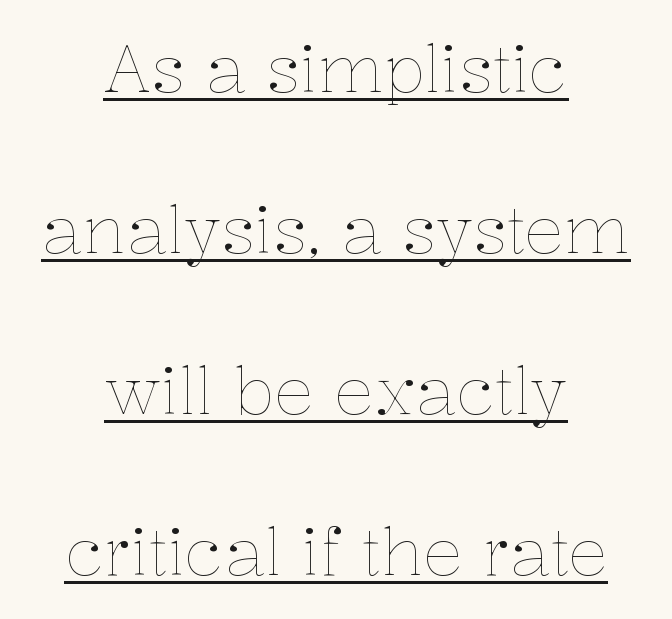
Rows of type keep a wide berth in the vertical direction. Note the varied advance widths — an 'i' is clearly narrower than an 'm'. Weight: not bold — regular or lighter. Unlike italic type, these characters show no tilt at all. The lines are quadded center.
